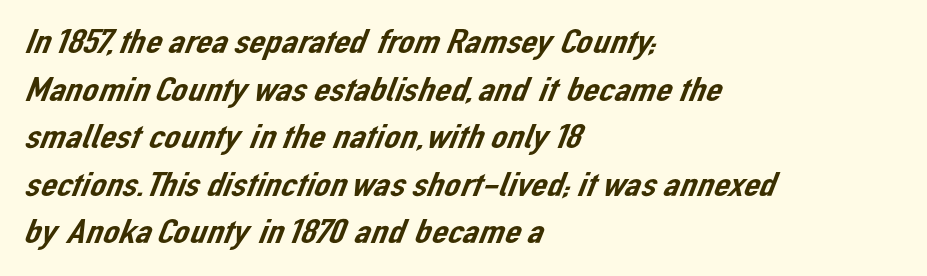
The image shows 36 px sans-serif type; set left-aligned, normal line spacing (1.32x), normal letter spacing, not underlined; low stroke contrast and a medium x-height.
